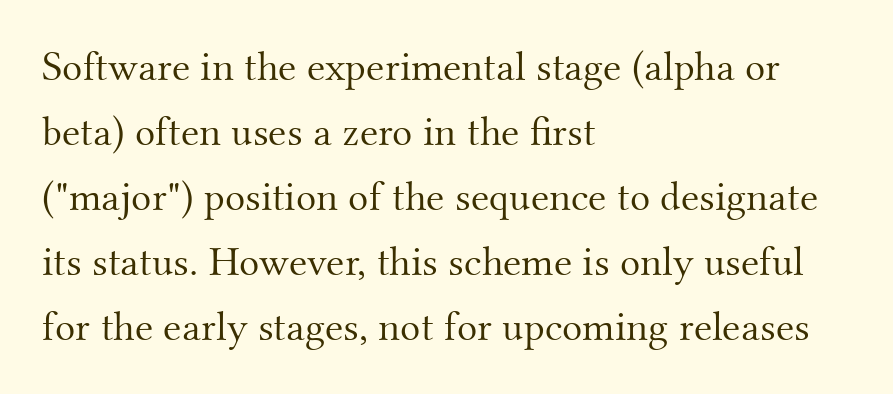
Q: Is the text bold? A: No.
Q: Is the text italic (slanted)? A: No, it is upright.
Q: Is the typeface a serif or a sans-serif typeface? A: Serif.
Q: Is the text underlined? A: No.
Q: How is the paragraph aligned? A: Left-aligned.
Q: Is the spacing between letters normal or unusually wide? A: Normal.
Q: Is the spacing between lines tight, normal or loose? A: Normal.
Q: Width (condensed, normal, or wide)? A: Normal.
Q: Stroke contrast? A: Medium.
Q: x-height? A: Small.
Q: Monospaced? A: No.
